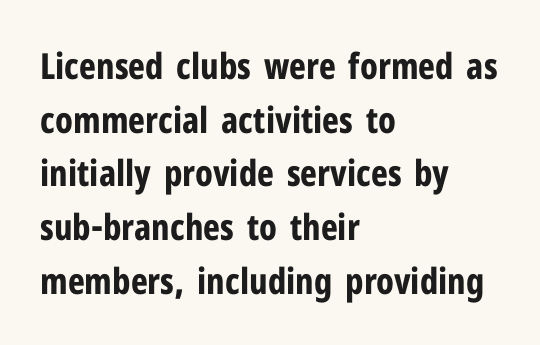
Q: Is the text bold? A: Yes.
Q: Is the text italic (slanted)? A: No, it is upright.
Q: Is the typeface a serif or a sans-serif typeface? A: Sans-serif.
Q: Is the text underlined? A: No.
Q: How is the paragraph aligned? A: Left-aligned.
Q: Is the spacing between letters normal or unusually wide? A: Normal.
Q: Is the spacing between lines tight, normal or loose? A: Normal.
Q: Width (condensed, normal, or wide)? A: Condensed.
Q: Stroke contrast? A: Low.
Q: x-height? A: Medium.
Q: Monospaced? A: No.
